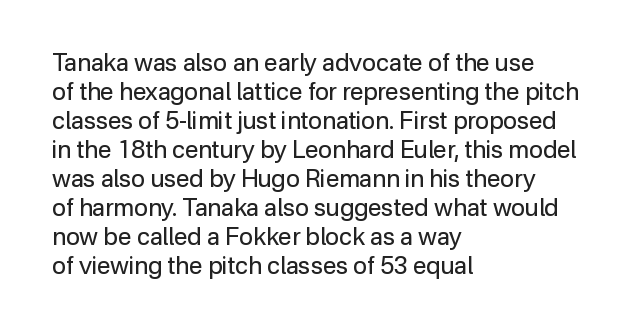
The strokes carry an ordinary text weight at most. Default kerning and tracking; the words read as compact shapes. The gap between lines stays unmarked. Does the lettering tilt? It doesn't — this is upright.
